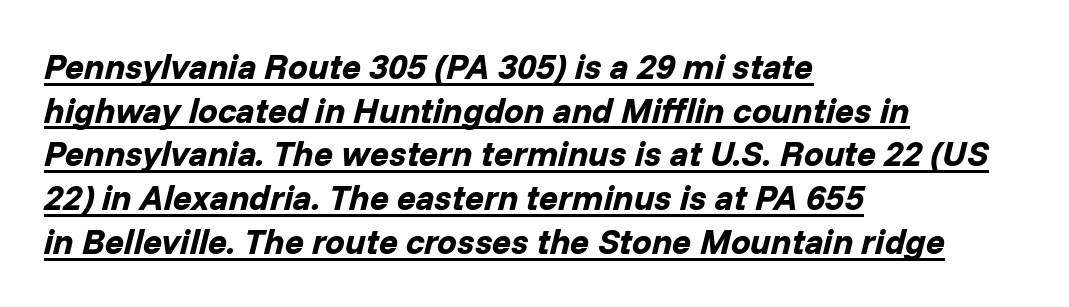
Q: Is the text bold? A: Yes.
Q: Is the text italic (slanted)? A: Yes, it leans right by about 14 degrees.
Q: Is the text underlined? A: Yes.
Q: How is the paragraph aligned? A: Left-aligned.
Q: Is the spacing between letters normal or unusually wide? A: Normal.
Q: Is the spacing between lines tight, normal or loose? A: Normal.
Q: Width (condensed, normal, or wide)? A: Normal.
Q: Stroke contrast? A: Low.
Q: x-height? A: Medium.
Q: Monospaced? A: No.
